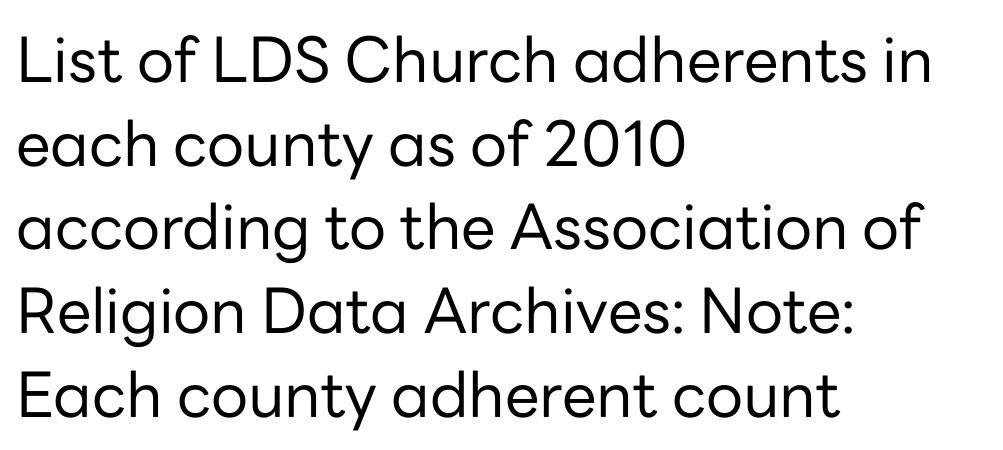
Q: Is the text bold? A: No.
Q: Is the text italic (slanted)? A: No, it is upright.
Q: Is the typeface a serif or a sans-serif typeface? A: Sans-serif.
Q: Is the text underlined? A: No.
Q: How is the paragraph aligned? A: Left-aligned.
Q: Is the spacing between letters normal or unusually wide? A: Normal.
Q: Is the spacing between lines tight, normal or loose? A: Normal.
Q: Width (condensed, normal, or wide)? A: Normal.
Q: Stroke contrast? A: Low.
Q: x-height? A: Medium.
Q: Monospaced? A: No.
